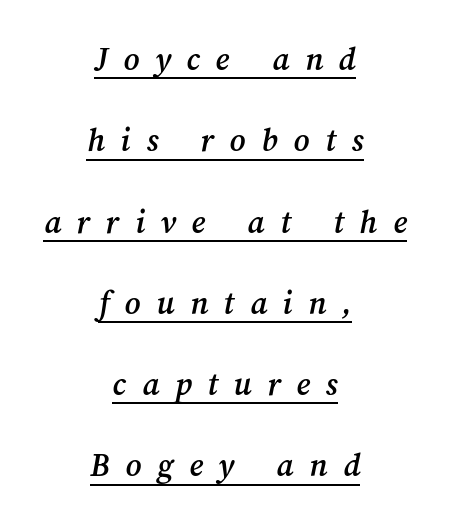
Q: Is the text underlined? A: Yes.
Q: How is the paragraph aligned? A: Centered.
Q: Is the spacing between letters normal or unusually wide? A: Unusually wide.
Q: Is the spacing between lines tight, normal or loose? A: Loose.
Q: Width (condensed, normal, or wide)? A: Normal.
Q: Stroke contrast? A: Medium.
Q: x-height? A: Medium.
Q: Monospaced? A: No.
